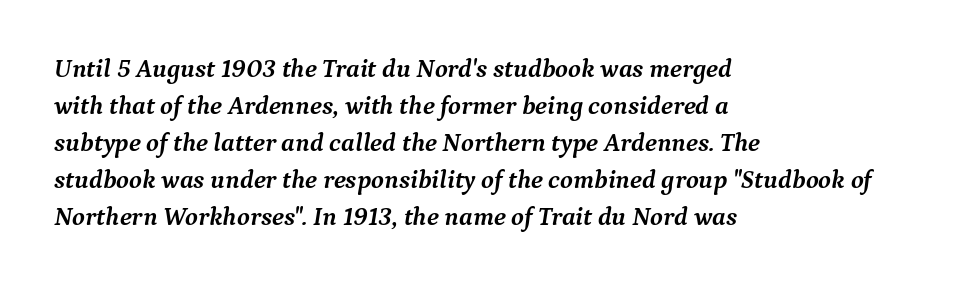
{"italic": "yes", "lean": "right", "slant_degrees": 9, "bold": "yes", "underline": "no", "align": "left", "line_spacing": "normal", "line_spacing_ratio": 1.42, "letter_spacing": "normal", "letter_spacing_em": 0.0, "glyph_px": 26}
